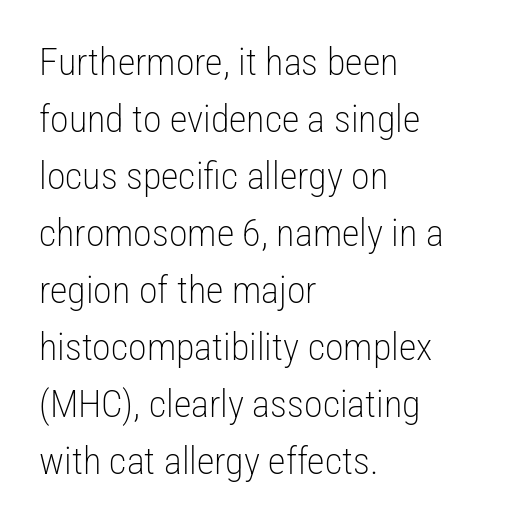
The image shows 38 px light, condensed sans-serif type, upright; set left-aligned, normal line spacing (1.5x), normal letter spacing, not underlined; low stroke contrast and a medium x-height.
